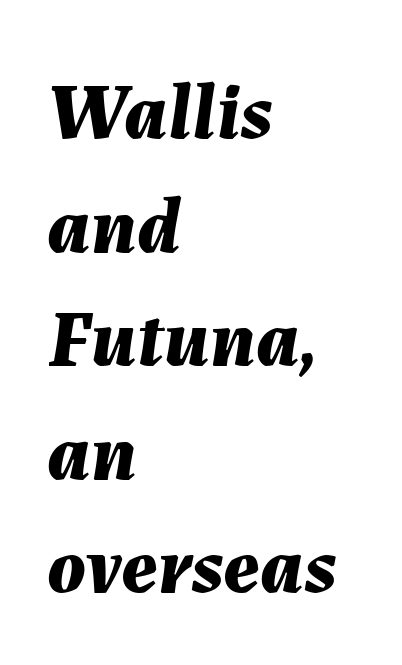
{"italic": "yes", "lean": "right", "slant_degrees": 7, "bold": "yes", "weight": "bold", "width": "normal", "stroke_contrast": "medium", "x_height": "medium", "monospaced": "no", "underline": "no", "align": "left", "line_spacing": "normal", "line_spacing_ratio": 1.42, "letter_spacing": "normal", "letter_spacing_em": 0.0, "glyph_px": 80}
